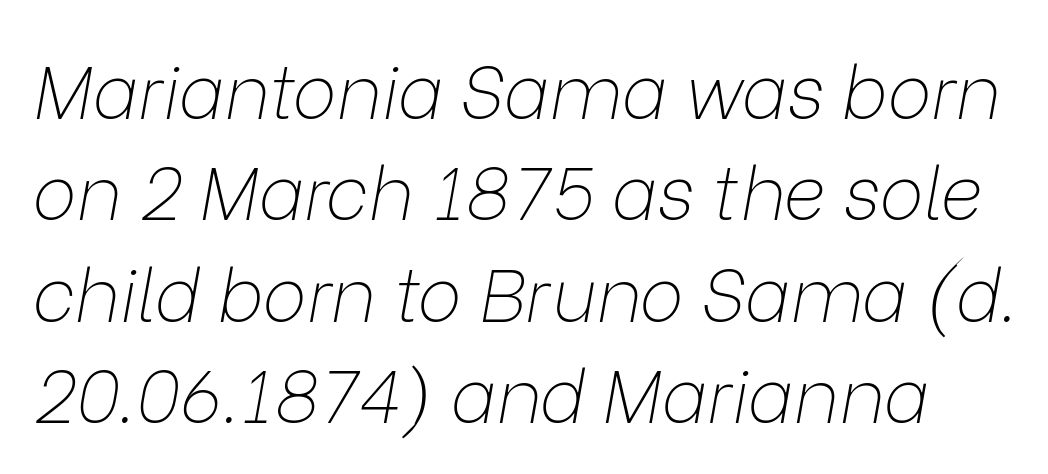
When letters slant like this, we call the style italic. Nobody drew a line under any word here. This block has exactly the height ordinary leading produces. Students, note that the glyphs here touch the page at normal intervals. Proportional: the letters do not fall into vertical columns.
